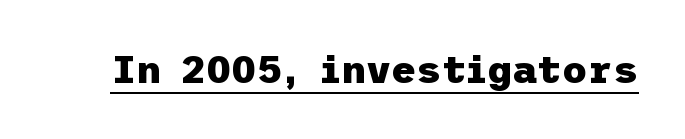
Q: Is the text bold? A: Yes.
Q: Is the text italic (slanted)? A: No, it is upright.
Q: Is the typeface a serif or a sans-serif typeface? A: Sans-serif.
Q: Is the text underlined? A: Yes.
Q: Is the spacing between letters normal or unusually wide? A: Normal.
Q: Width (condensed, normal, or wide)? A: Normal.
Q: Stroke contrast? A: Low.
Q: x-height? A: Medium.
